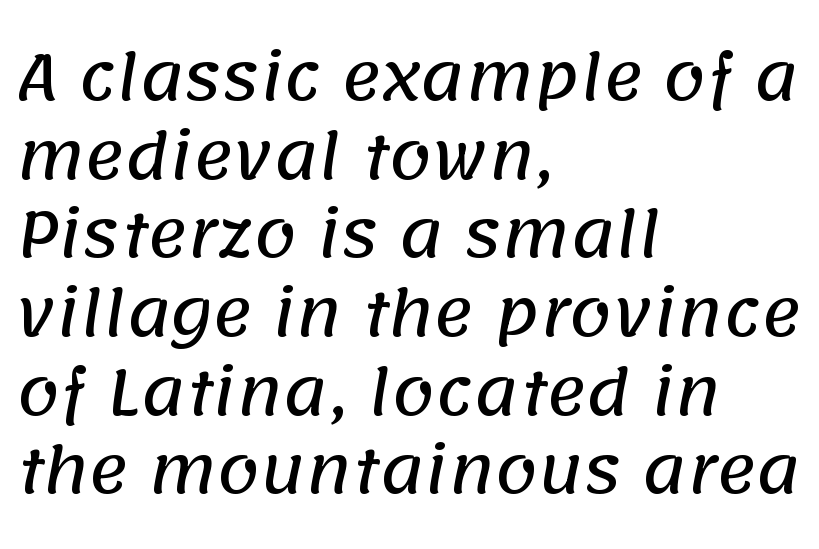
The image shows 61 px sans-serif type; set left-aligned, normal line spacing (1.29x), normal letter spacing, not underlined; low stroke contrast and a large x-height.
